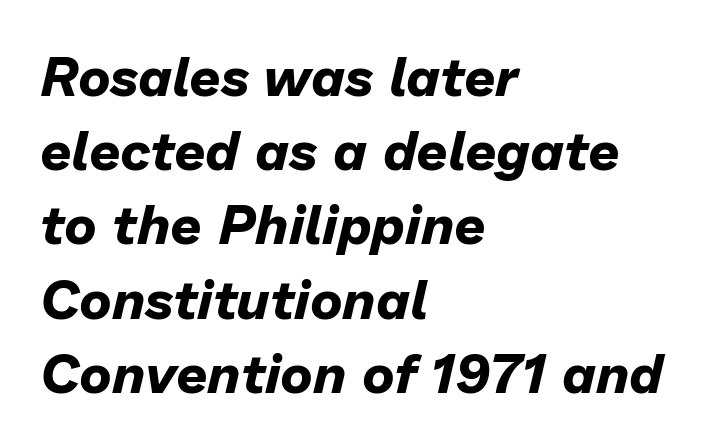
The image shows 55 px bold type, italic (leaning right); set left-aligned, normal line spacing (1.35x), normal letter spacing, not underlined; low stroke contrast and a medium x-height.
